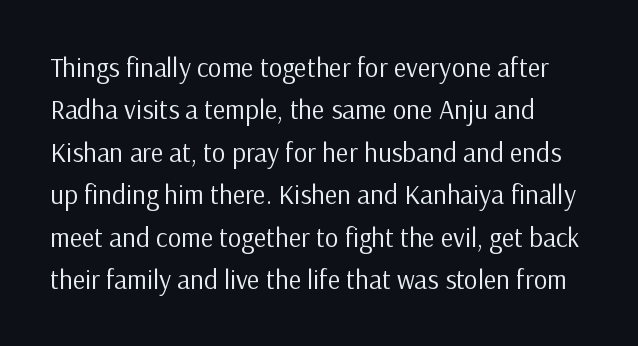
{"italic": "no", "bold": "no", "underline": "no", "line_spacing": "normal", "line_spacing_ratio": 1.57, "letter_spacing": "normal", "letter_spacing_em": 0.0, "glyph_px": 27}
